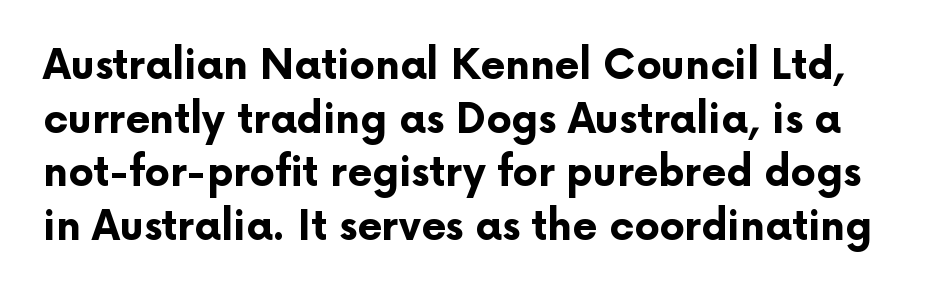
Is there much room between lines? A standard amount, neither cramped nor airy. Does the weight exceed regular? Yes, all the way to bold. These lines are rendered in a variable-pitch font. The letters carry no serifs — their stems end cleanly without finishing strokes.
